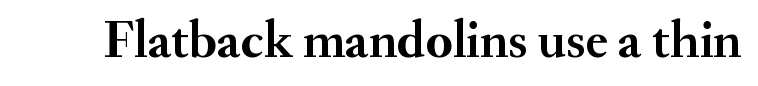
The image shows 53 px semibold serif type, upright; set normal letter spacing, not underlined; medium stroke contrast and a small x-height.
